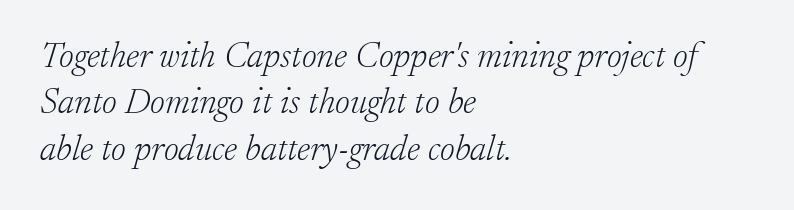
Q: Is the text bold? A: No.
Q: Is the text italic (slanted)? A: Yes, it leans right by about 17 degrees.
Q: Is the typeface a serif or a sans-serif typeface? A: Serif.
Q: Is the text underlined? A: No.
Q: How is the paragraph aligned? A: Left-aligned.
Q: Is the spacing between letters normal or unusually wide? A: Normal.
Q: Is the spacing between lines tight, normal or loose? A: Normal.
Q: Width (condensed, normal, or wide)? A: Normal.
Q: Stroke contrast? A: Low.
Q: x-height? A: Small.
Q: Monospaced? A: No.
